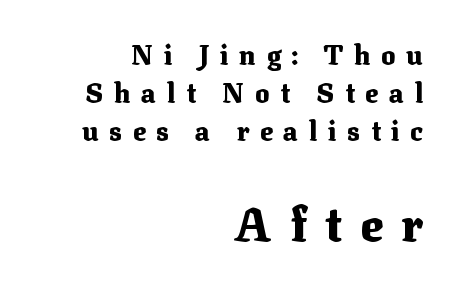
Q: Is the text bold? A: Yes.
Q: Is the text italic (slanted)? A: No, it is upright.
Q: Is the typeface a serif or a sans-serif typeface? A: Serif.
Q: Is the text underlined? A: No.
Q: How is the paragraph aligned? A: Right-aligned.
Q: Is the spacing between letters normal or unusually wide? A: Unusually wide.
Q: Is the spacing between lines tight, normal or loose? A: Normal.
Q: Which block of text is set in a larger size, the first (top) or the second (bottom)? A: The second (bottom) one.
Q: Width (condensed, normal, or wide)? A: Normal.
Q: Stroke contrast? A: Medium.
Q: x-height? A: Medium.
Q: Monospaced? A: No.
